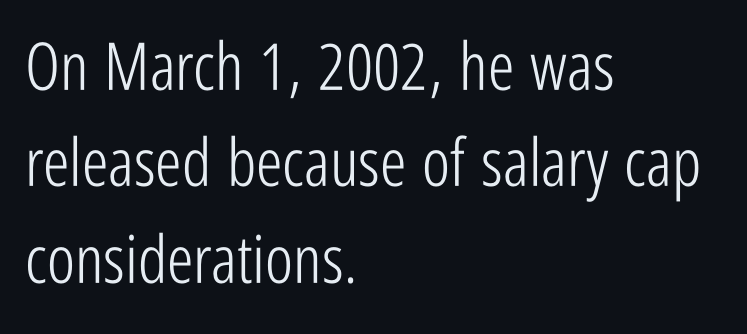
{"serif": "no", "italic": "no", "bold": "no", "weight": "light", "width": "condensed", "stroke_contrast": "low", "x_height": "medium", "monospaced": "no", "underline": "no", "align": "left", "line_spacing": "normal", "line_spacing_ratio": 1.46, "letter_spacing": "normal", "letter_spacing_em": 0.0, "glyph_px": 66}
